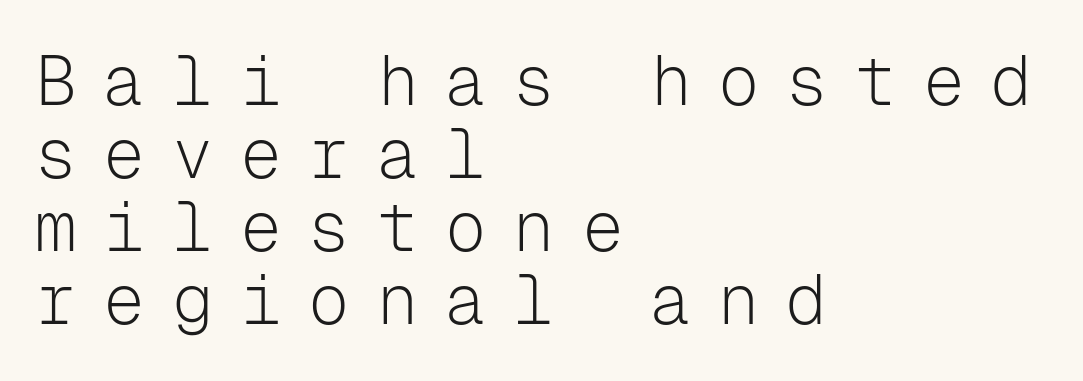
Rows of type sit shoulder to shoulder in the vertical direction. Alignment: flush left. Tracking value appears strongly positive — letters spread wide. This is roman type, the default non-slanted kind. The face looks like a standard text weight, possibly lighter.
